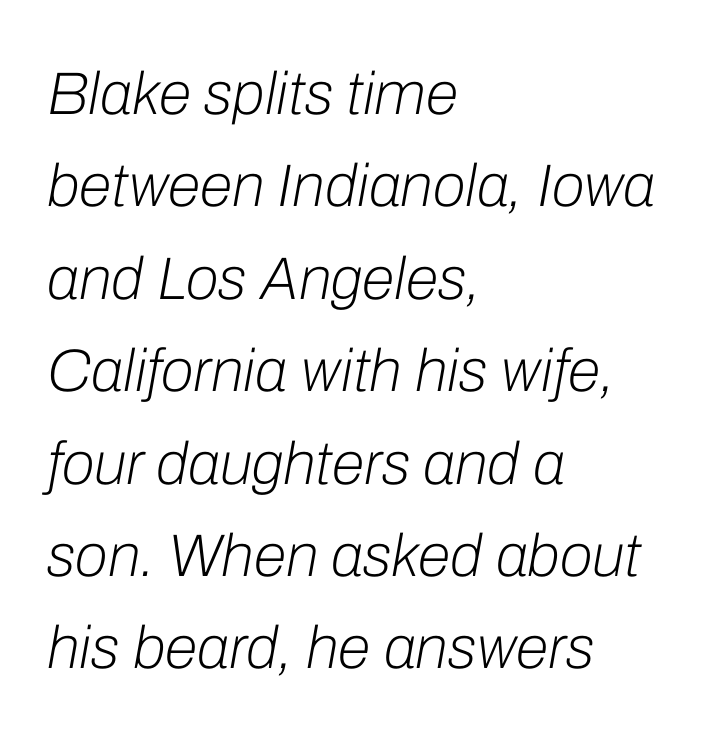
The image shows 60 px light type, italic (leaning right); set left-aligned, normal line spacing (1.54x), normal letter spacing, not underlined; low stroke contrast and a medium x-height.
